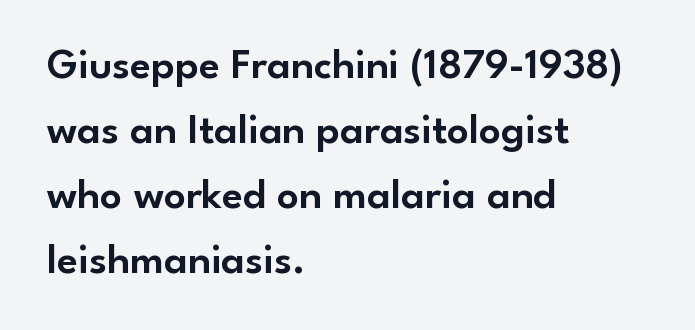
Alignment: flush left. Letter spacing: default. The space directly below the letters is spotless. Typographically, this falls in the sans-serif category. Unlike italic type, these characters show no tilt at all. Is this a fixed-width face? No — the glyphs have proportional, varying widths.
